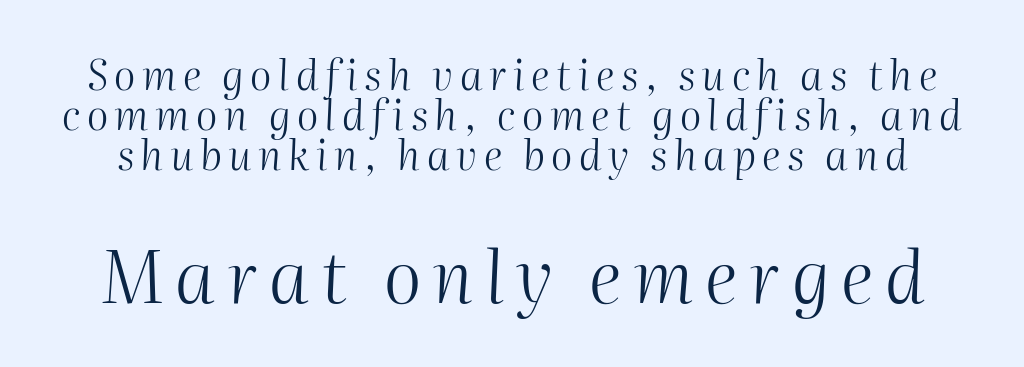
Which of the two is more prominent by size? The second, at the bottom. Each stroke keeps to a modest, everyday thickness or less. A clean baseline with only descenders dipping below it. Varying glyph widths throughout — classic text-font behaviour.
